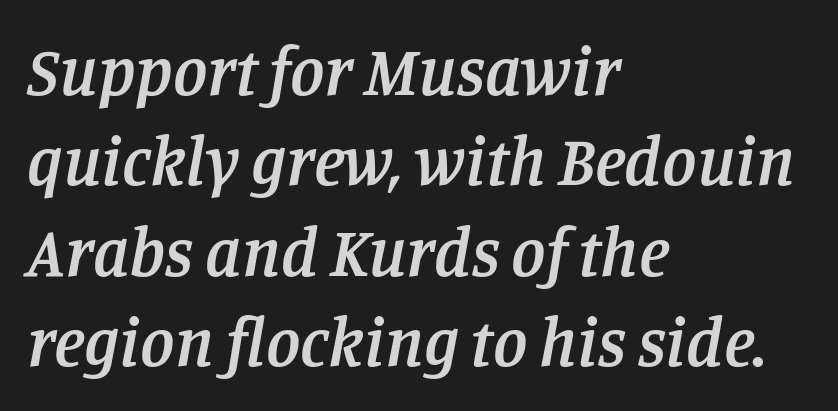
{"serif": "yes", "italic": "yes", "lean": "right", "slant_degrees": 11, "bold": "semi", "weight": "semibold", "width": "normal", "stroke_contrast": "low", "x_height": "large", "monospaced": "no", "underline": "no", "align": "left", "line_spacing": "normal", "line_spacing_ratio": 1.31, "letter_spacing": "normal", "letter_spacing_em": 0.0, "glyph_px": 69}
